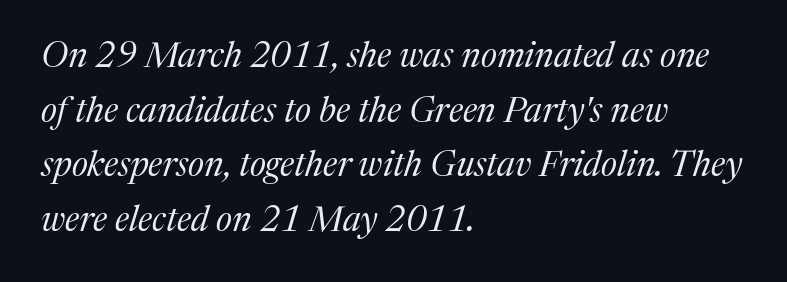
Letterform terminals end in serifs throughout the passage. Nothing heavy about these letters — not bold at all. The rag falls on the right side of this text block. Baseline-to-baseline distance is the conventional proportion of letter height. Compared with typical body copy, the letter spacing here is the same. The face used here is proportionally spaced, like ordinary book or web type.
